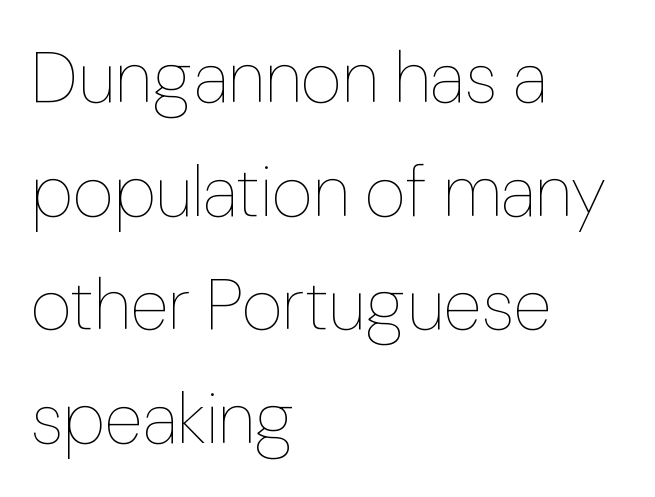
Q: Is the text bold? A: No.
Q: Is the text italic (slanted)? A: No, it is upright.
Q: Is the text underlined? A: No.
Q: How is the paragraph aligned? A: Left-aligned.
Q: Is the spacing between letters normal or unusually wide? A: Normal.
Q: Is the spacing between lines tight, normal or loose? A: Normal.
Q: Width (condensed, normal, or wide)? A: Normal.
Q: Stroke contrast? A: Low.
Q: x-height? A: Medium.
Q: Monospaced? A: No.
